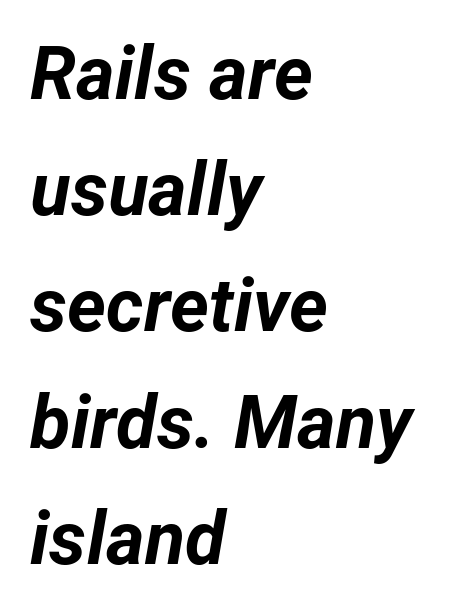
The image shows 74 px bold type, italic (leaning right); set left-aligned, normal line spacing (1.57x), normal letter spacing, not underlined; low stroke contrast and a medium x-height.
